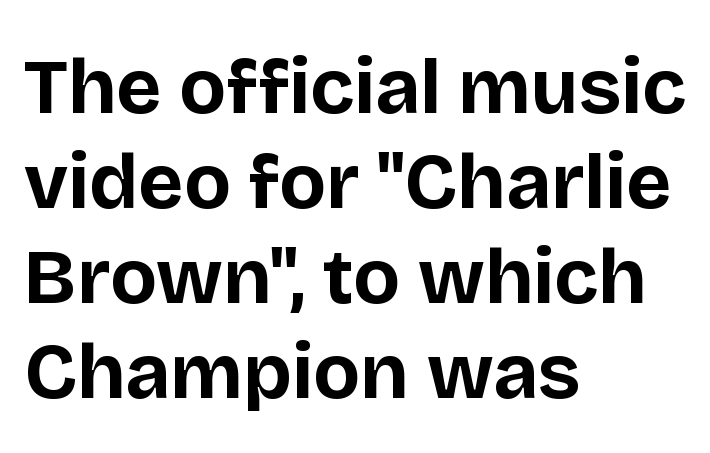
The image shows 78 px bold sans-serif type, upright; set left-aligned, line spacing 1.22x, normal letter spacing, not underlined; low stroke contrast and a large x-height.
